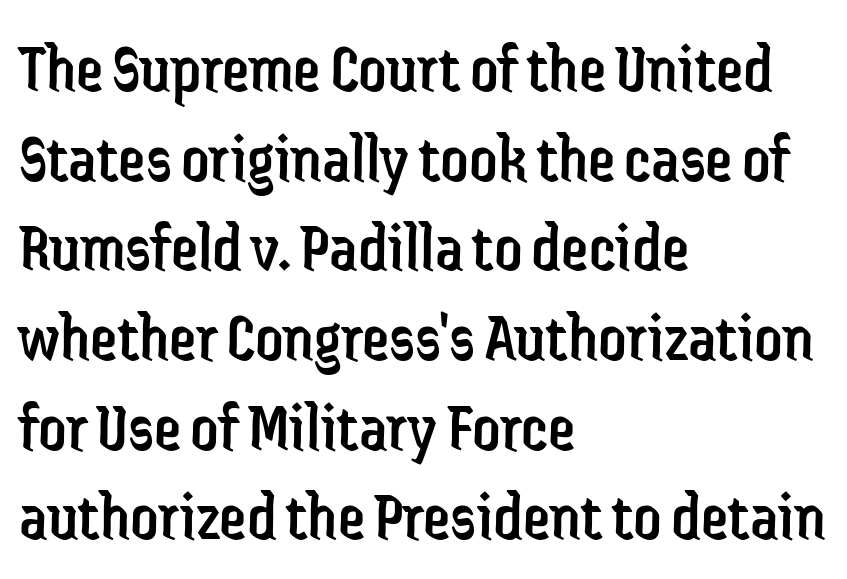
{"serif": "no", "italic": "no", "bold": "no", "weight": "regular", "width": "condensed", "stroke_contrast": "low", "x_height": "medium", "monospaced": "no", "underline": "no", "align": "left", "line_spacing": "normal", "line_spacing_ratio": 1.3, "letter_spacing": "normal", "letter_spacing_em": 0.0, "glyph_px": 69}
